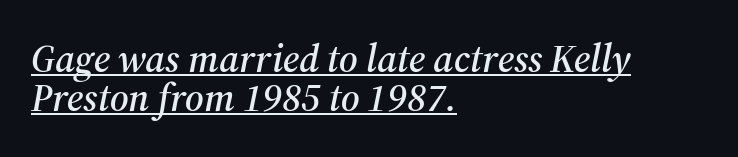
The font family rendered here belongs to the serif group. In terms of posture, this sample is oblique. In designer terms, the underline attribute is active on this setting. Spacing verdict: proportional, widths tailored to each character. Students, note that the glyphs here touch the page at normal intervals.
